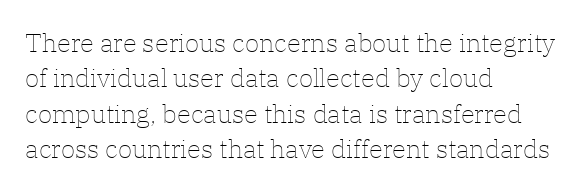
Q: Is the text bold? A: No.
Q: Is the text italic (slanted)? A: No, it is upright.
Q: Is the text underlined? A: No.
Q: How is the paragraph aligned? A: Left-aligned.
Q: Is the spacing between letters normal or unusually wide? A: Normal.
Q: Is the spacing between lines tight, normal or loose? A: Normal.
